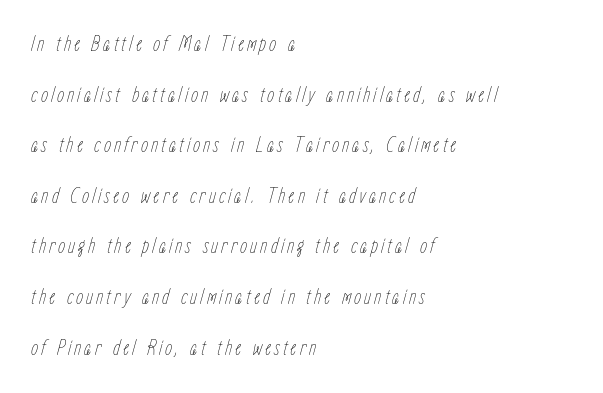
{"italic": "yes", "lean": "right", "slant_degrees": 15, "bold": "no", "underline": "no", "align": "left", "line_spacing": "loose", "line_spacing_ratio": 2.2, "glyph_px": 23}
